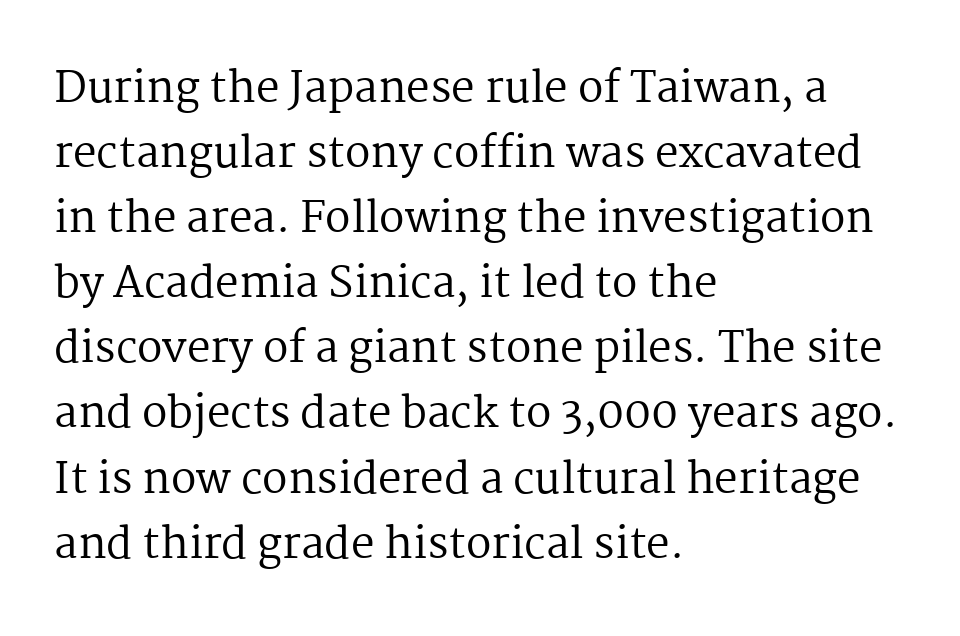
Q: Is the text bold? A: No.
Q: Is the text italic (slanted)? A: No, it is upright.
Q: Is the typeface a serif or a sans-serif typeface? A: Serif.
Q: Is the text underlined? A: No.
Q: How is the paragraph aligned? A: Left-aligned.
Q: Is the spacing between letters normal or unusually wide? A: Normal.
Q: Is the spacing between lines tight, normal or loose? A: Normal.
Q: Width (condensed, normal, or wide)? A: Normal.
Q: Stroke contrast? A: Medium.
Q: x-height? A: Medium.
Q: Monospaced? A: No.
